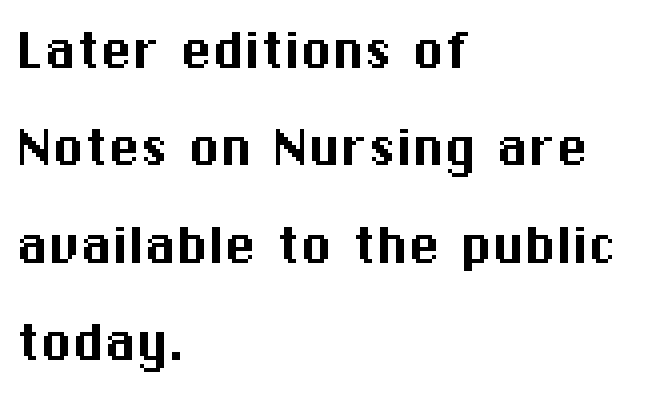
The image shows 64 px sans-serif type, upright; set left-aligned, normal line spacing (1.52x), normal letter spacing, not underlined; medium stroke contrast and a medium x-height.
